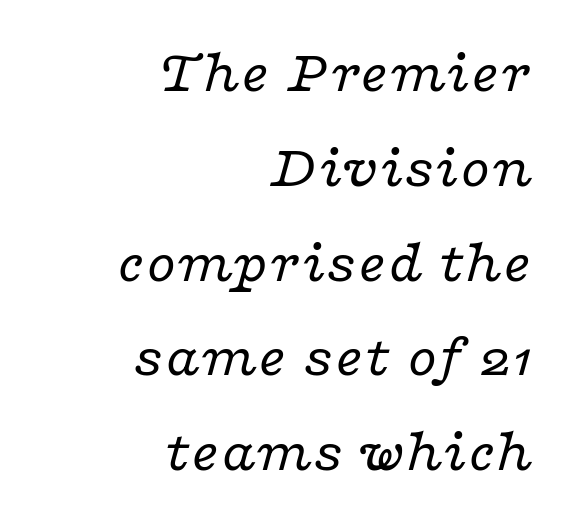
The image shows 60 px regular-weight, wide serif type, italic (leaning right); set right-aligned, normal line spacing (1.58x), normal letter spacing, not underlined; low stroke contrast and a medium x-height.
